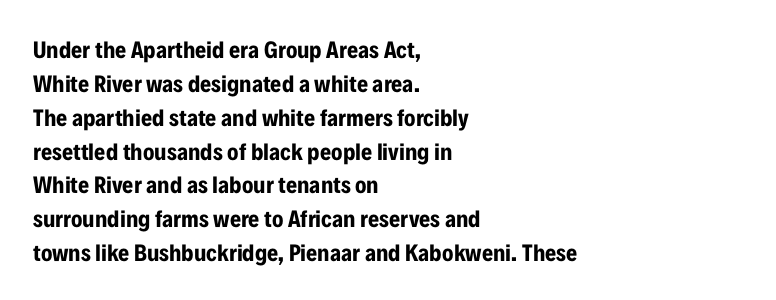
{"italic": "no", "bold": "yes", "underline": "no", "align": "left", "line_spacing": "normal", "line_spacing_ratio": 1.41, "letter_spacing": "normal", "letter_spacing_em": 0.0, "glyph_px": 24}
